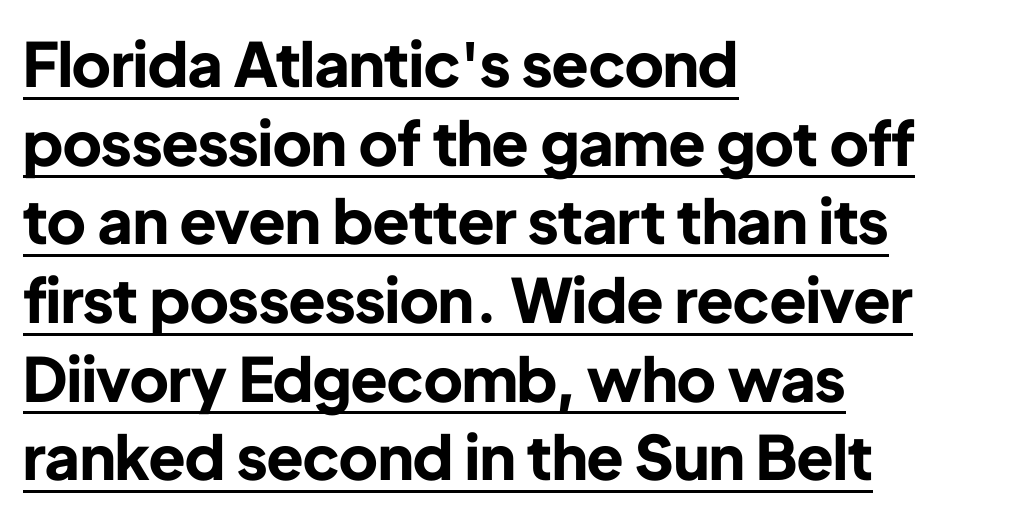
Interline gaps are of average width in this sample. This sample uses an upright cut, with every glyph sitting square on the baseline. Look at the bottom of the vertical strokes: they stop flat, with no serifs. This is heavy type, rendered in bold.
